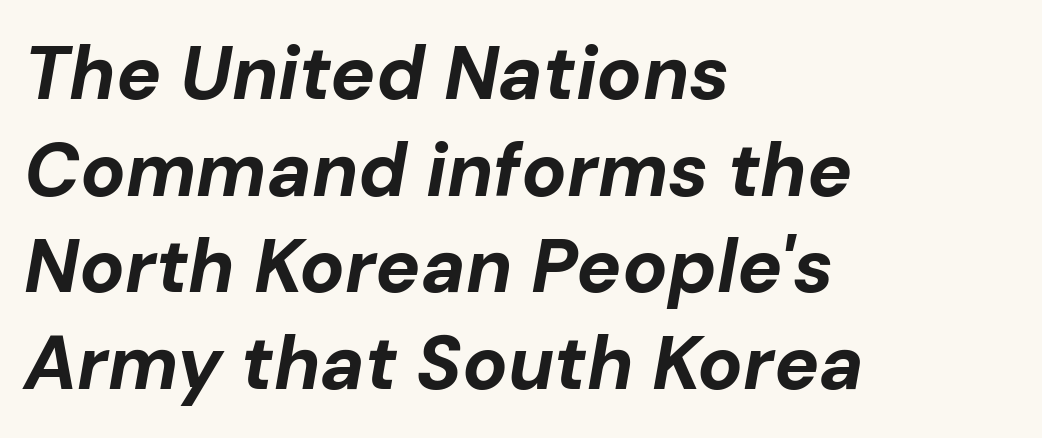
The image shows 75 px bold type, italic (leaning right); set left-aligned, normal line spacing (1.29x), normal letter spacing, not underlined; low stroke contrast and a medium x-height.
